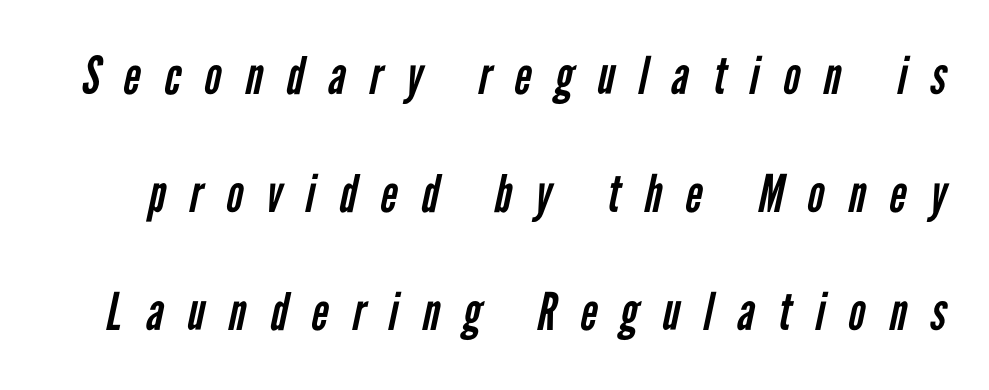
Varying glyph widths throughout — classic text-font behaviour. Airy leading. A light-to-regular cut is what we see here. Characters follow at a spacing far wider than the type designer built in. Beneath every word, the page is bare. Note: no serifs on the glyphs.
